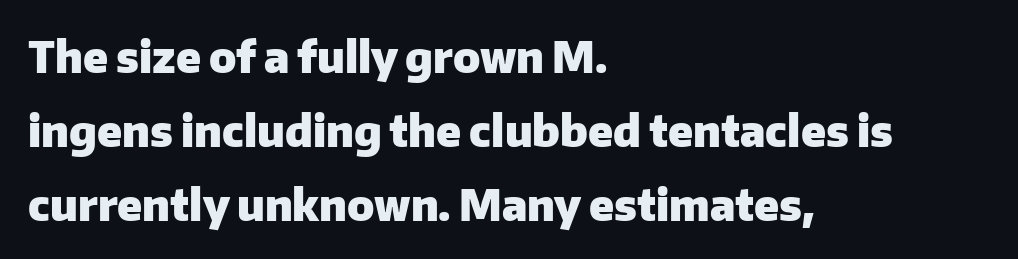
Q: Is the text bold? A: Yes.
Q: Is the text italic (slanted)? A: No, it is upright.
Q: Is the typeface a serif or a sans-serif typeface? A: Sans-serif.
Q: Is the text underlined? A: No.
Q: How is the paragraph aligned? A: Left-aligned.
Q: Is the spacing between letters normal or unusually wide? A: Normal.
Q: Width (condensed, normal, or wide)? A: Normal.
Q: Stroke contrast? A: Low.
Q: x-height? A: Medium.
Q: Monospaced? A: No.
